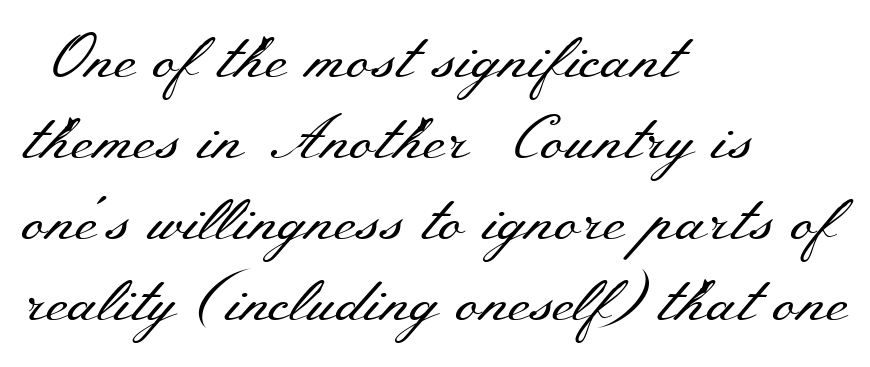
The image shows 61 px regular-weight, wide serif type; set left-aligned, normal line spacing (1.33x), normal letter spacing, not underlined; medium stroke contrast and a small x-height.
